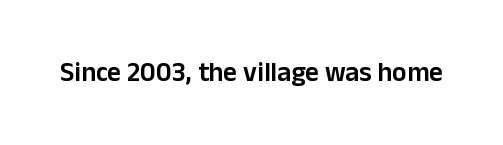
Honestly, the letter spacing is just normal — you wouldn't notice it. Only glyphs here, with clear space below each row. The typography opts for an upright posture over an oblique one. Set as a demibold, roughly 600 on the weight scale.
